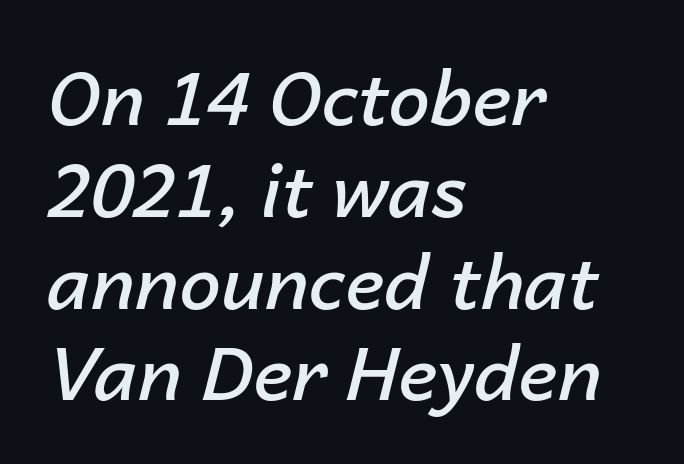
{"italic": "yes", "lean": "right", "slant_degrees": 14, "bold": "semi", "weight": "semibold", "width": "normal", "stroke_contrast": "low", "x_height": "medium", "monospaced": "no", "underline": "no", "align": "left", "line_spacing_ratio": 1.24, "letter_spacing": "normal", "letter_spacing_em": 0.0, "glyph_px": 74}
